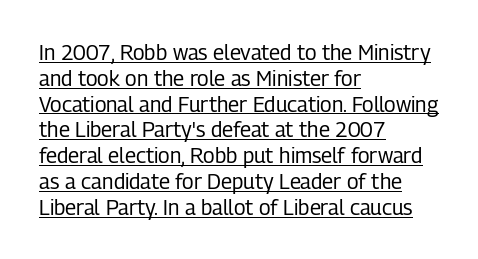
{"italic": "no", "bold": "no", "underline": "yes", "align": "left", "line_spacing_ratio": 1.23, "letter_spacing": "normal", "letter_spacing_em": 0.0, "glyph_px": 21}
